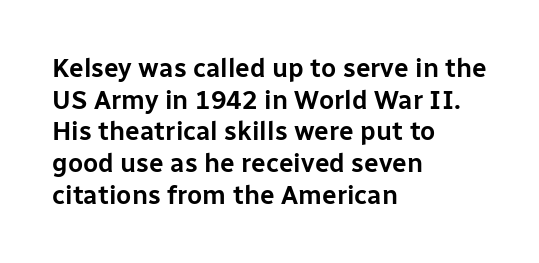
The image shows 26 px text type, upright; set left-aligned, line spacing 1.22x, normal letter spacing, not underlined.
